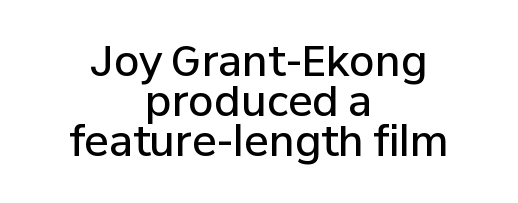
{"serif": "no", "italic": "no", "bold": "semi", "weight": "semibold", "width": "normal", "stroke_contrast": "low", "x_height": "medium", "monospaced": "no", "underline": "no", "align": "center", "line_spacing": "tight", "line_spacing_ratio": 0.97, "letter_spacing": "normal", "letter_spacing_em": 0.0, "glyph_px": 41}
